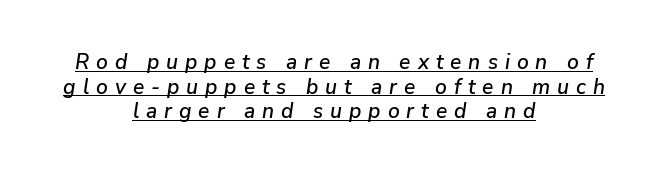
{"italic": "yes", "lean": "right", "slant_degrees": 9, "underline": "yes", "align": "center", "line_spacing_ratio": 1.17, "letter_spacing": "wide", "letter_spacing_em": 0.33, "glyph_px": 21}
